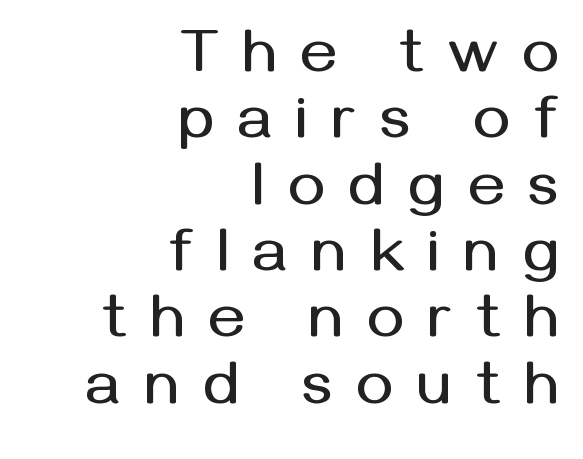
{"serif": "no", "italic": "no", "width": "normal", "stroke_contrast": "medium", "x_height": "medium", "monospaced": "no", "underline": "no", "align": "right", "line_spacing": "tight", "line_spacing_ratio": 1.07, "letter_spacing": "wide", "letter_spacing_em": 0.39, "glyph_px": 62}
